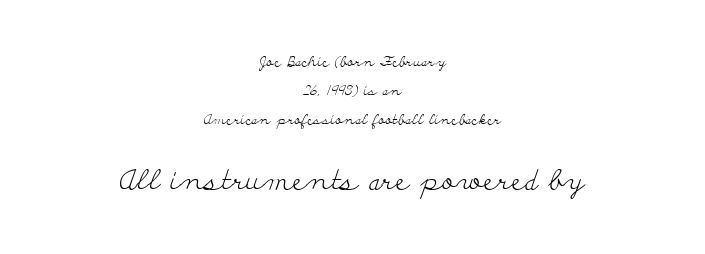
The whitespace from short lines is split evenly between both sides. You could fit nearly another row in the gap between these rows. Counters stay open thanks to moderate or lighter strokes.
